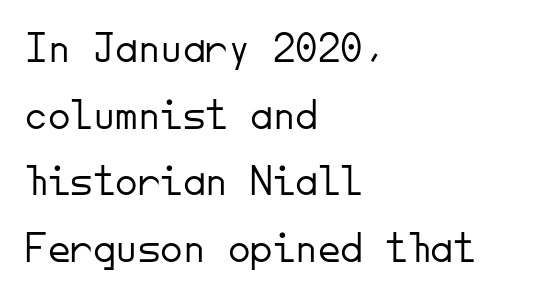
Casual observation: everything's shoved over to the left. Weight: in the light-to-regular range. Underline: absent. Type style note: lacks serifs.
